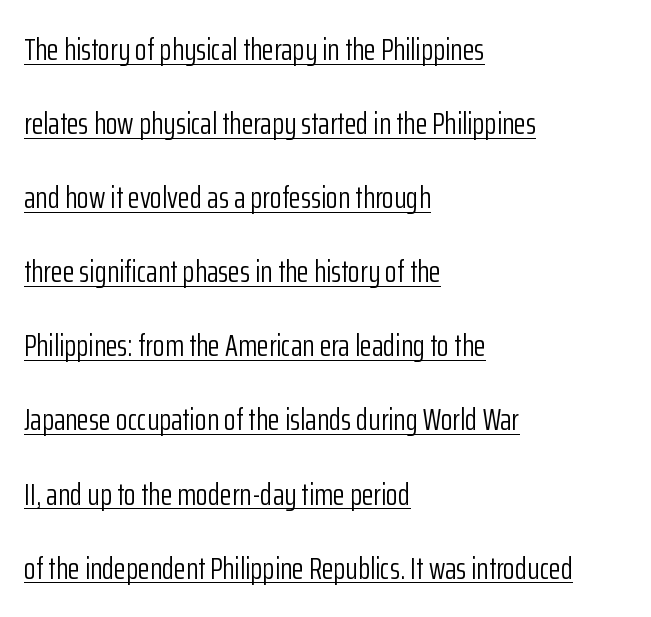
The face used here is proportionally spaced, like ordinary book or web type. This reads as an unemphasized weight, regular at the heaviest. The rendering shows plain stroke endings on the letterforms — a sans-serif design. These lines keep a tight, regular rhythm from letter to letter. Compared with undecorated copy, this sample adds a rule below the words.
